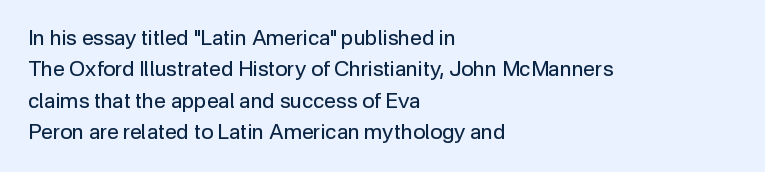
Q: Is the text bold? A: No.
Q: Is the text italic (slanted)? A: No, it is upright.
Q: Is the text underlined? A: No.
Q: How is the paragraph aligned? A: Left-aligned.
Q: Is the spacing between letters normal or unusually wide? A: Normal.
Q: Is the spacing between lines tight, normal or loose? A: Normal.
